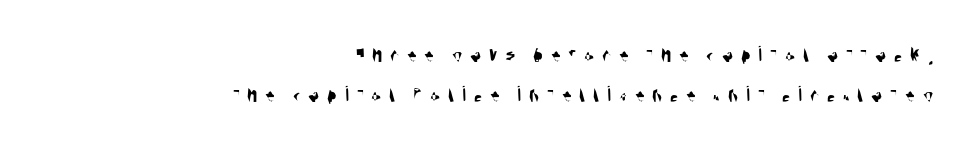
{"underline": "no", "align": "right", "line_spacing_ratio": 1.73, "letter_spacing": "wide", "letter_spacing_em": 0.34, "glyph_px": 23}
